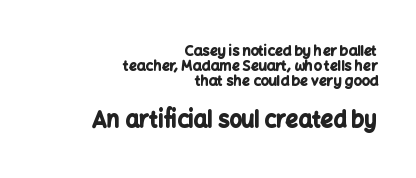
Q: Is the text bold? A: Yes.
Q: Is the text italic (slanted)? A: No, it is upright.
Q: Is the text underlined? A: No.
Q: How is the paragraph aligned? A: Right-aligned.
Q: Is the spacing between letters normal or unusually wide? A: Normal.
Q: Is the spacing between lines tight, normal or loose? A: Tight.
Q: Which block of text is set in a larger size, the first (top) or the second (bottom)? A: The second (bottom) one.
